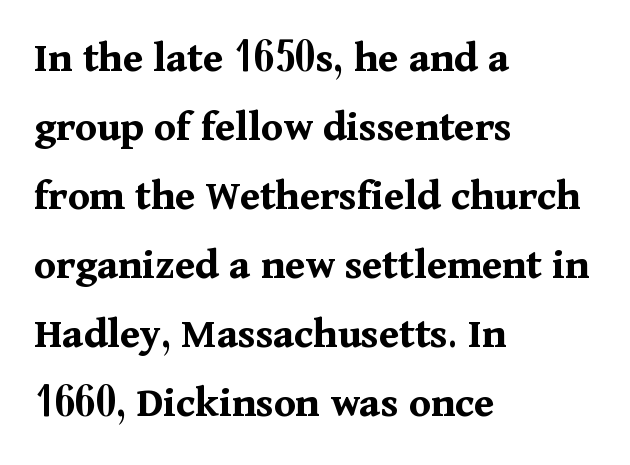
Q: Is the text bold? A: Yes.
Q: Is the text italic (slanted)? A: No, it is upright.
Q: Is the typeface a serif or a sans-serif typeface? A: Serif.
Q: Is the text underlined? A: No.
Q: How is the paragraph aligned? A: Left-aligned.
Q: Is the spacing between letters normal or unusually wide? A: Normal.
Q: Is the spacing between lines tight, normal or loose? A: Normal.
Q: Width (condensed, normal, or wide)? A: Normal.
Q: Stroke contrast? A: Medium.
Q: x-height? A: Medium.
Q: Monospaced? A: No.
